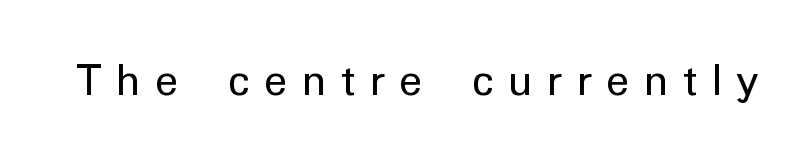
Q: Is the text bold? A: No.
Q: Is the text italic (slanted)? A: No, it is upright.
Q: Is the typeface a serif or a sans-serif typeface? A: Sans-serif.
Q: Is the text underlined? A: No.
Q: Is the spacing between letters normal or unusually wide? A: Unusually wide.
Q: Width (condensed, normal, or wide)? A: Normal.
Q: Stroke contrast? A: Low.
Q: x-height? A: Medium.
Q: Monospaced? A: No.
